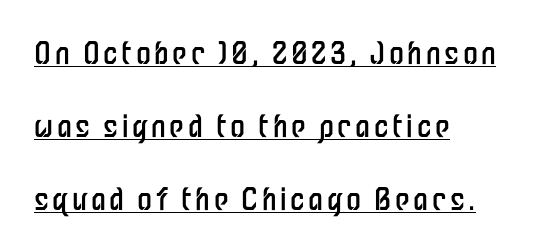
{"serif": "no", "italic": "no", "bold": "no", "weight": "regular", "width": "condensed", "stroke_contrast": "low", "x_height": "medium", "monospaced": "no", "underline": "yes", "align": "left", "line_spacing": "loose", "line_spacing_ratio": 2.43, "glyph_px": 30}
